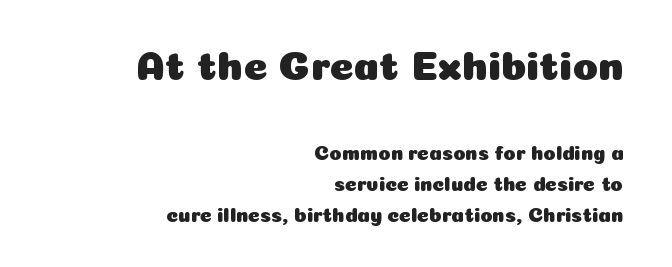
Q: Is the text italic (slanted)? A: No, it is upright.
Q: Is the typeface a serif or a sans-serif typeface? A: Sans-serif.
Q: Is the text underlined? A: No.
Q: How is the paragraph aligned? A: Right-aligned.
Q: Is the spacing between letters normal or unusually wide? A: Normal.
Q: Is the spacing between lines tight, normal or loose? A: Normal.
Q: Which block of text is set in a larger size, the first (top) or the second (bottom)? A: The first (top) one.
Q: Width (condensed, normal, or wide)? A: Normal.
Q: Stroke contrast? A: Low.
Q: x-height? A: Medium.
Q: Monospaced? A: No.
